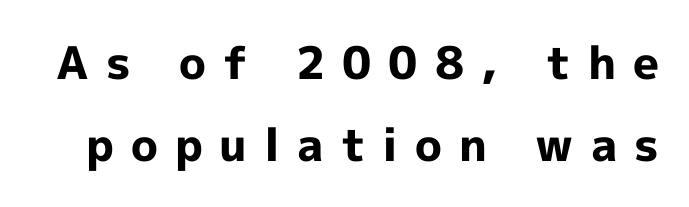
Q: Is the text bold? A: Yes.
Q: Is the text italic (slanted)? A: No, it is upright.
Q: Is the typeface a serif or a sans-serif typeface? A: Sans-serif.
Q: Is the text underlined? A: No.
Q: Is the spacing between letters normal or unusually wide? A: Unusually wide.
Q: Width (condensed, normal, or wide)? A: Normal.
Q: x-height? A: Medium.
Q: Monospaced? A: No.
